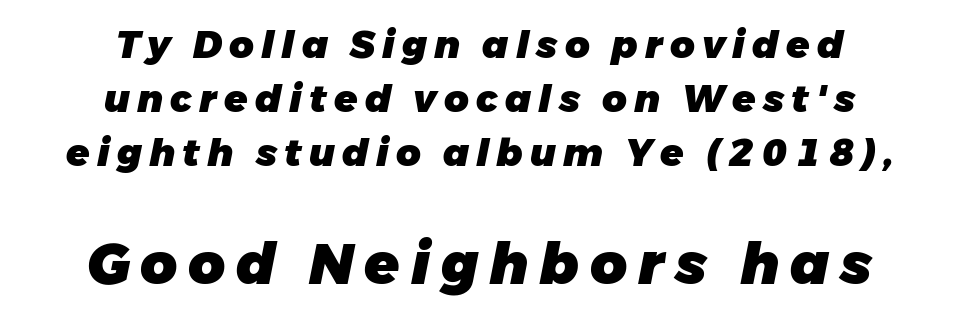
Q: Is the text bold? A: Yes.
Q: Is the text italic (slanted)? A: Yes, it leans right by about 11 degrees.
Q: Is the text underlined? A: No.
Q: How is the paragraph aligned? A: Centered.
Q: Is the spacing between lines tight, normal or loose? A: Normal.
Q: Which block of text is set in a larger size, the first (top) or the second (bottom)? A: The second (bottom) one.
Q: Width (condensed, normal, or wide)? A: Normal.
Q: Stroke contrast? A: Low.
Q: x-height? A: Medium.
Q: Monospaced? A: No.
